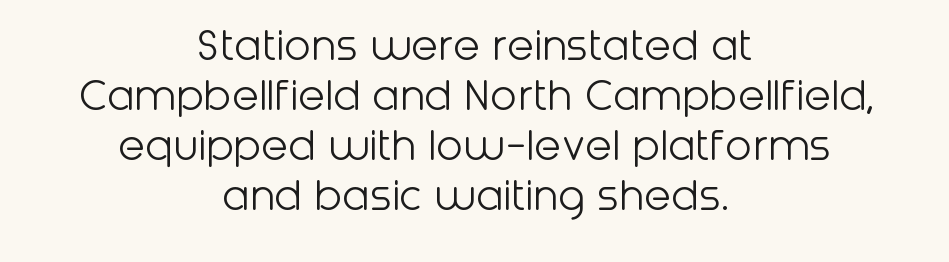
The image shows 49 px light sans-serif type, upright; set centered, tight line spacing (1.02x), normal letter spacing, not underlined; low stroke contrast and a medium x-height.
